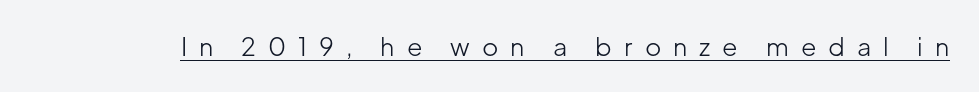
{"italic": "no", "bold": "no", "underline": "yes", "letter_spacing": "wide", "letter_spacing_em": 0.48, "glyph_px": 25}
